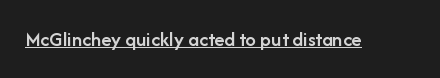
{"italic": "no", "bold": "semi", "underline": "yes", "letter_spacing": "normal", "letter_spacing_em": 0.0, "glyph_px": 21}
